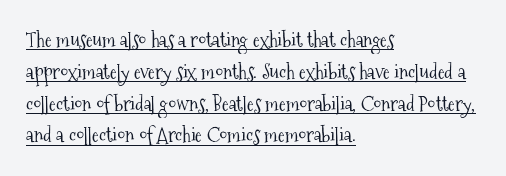
{"italic": "no", "bold": "no", "underline": "yes", "align": "left", "line_spacing": "normal", "line_spacing_ratio": 1.59, "letter_spacing": "normal", "letter_spacing_em": 0.0, "glyph_px": 20}
